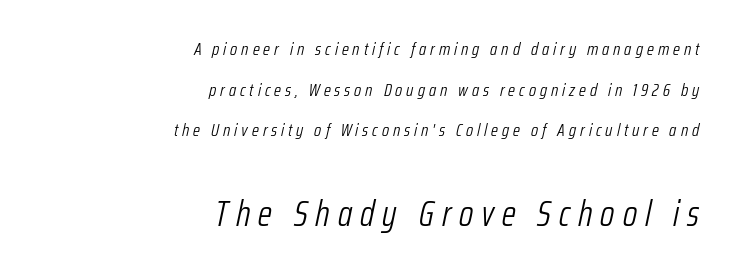
These lines were composed using italics. Descenders hang freely into open space. The letters advance in unequal steps, a hallmark of proportional type. Which chunk is bigger? The second one — the bottom block dwarfs the top. Caption: expanded tracking, letters set apart. All the whitespace from short lines collects on the left.
